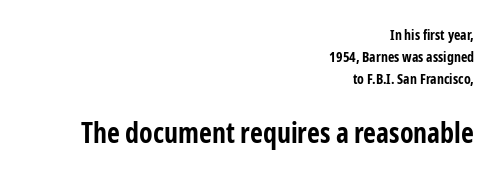
The foot of each line stays bare and open. A typesetter would call this proportional, since set widths differ per character. The axis of the letterforms is exactly vertical. Typographic density is high because the face is bold. You could call the tracking neutral — neither tight nor loose. Layout note: lines flush right.
